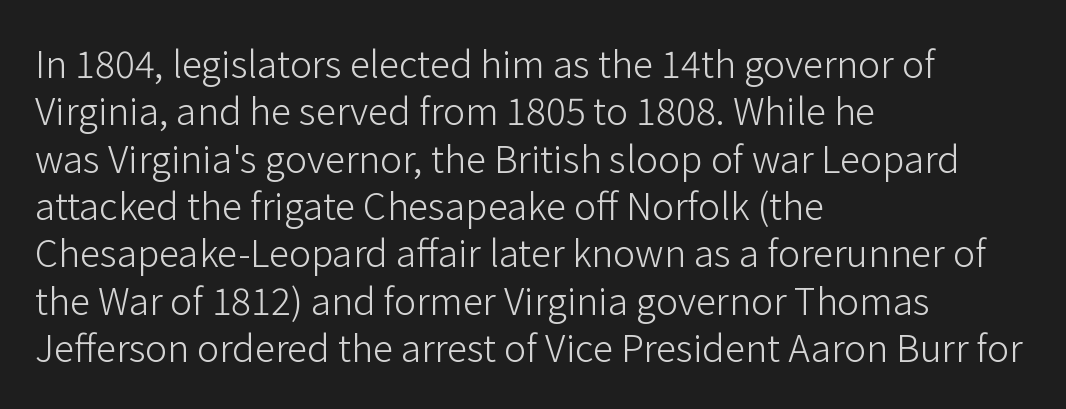
{"serif": "no", "italic": "no", "bold": "no", "weight": "light", "width": "normal", "stroke_contrast": "low", "x_height": "medium", "monospaced": "no", "underline": "no", "align": "left", "line_spacing": "normal", "line_spacing_ratio": 1.28, "letter_spacing": "normal", "letter_spacing_em": 0.0, "glyph_px": 37}
